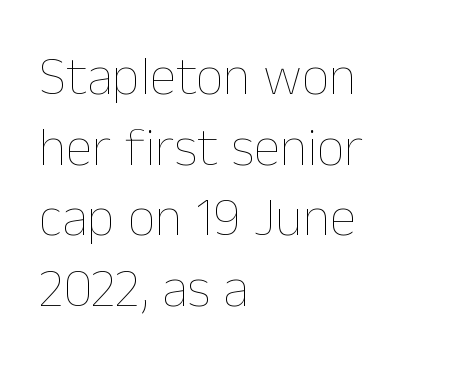
{"italic": "no", "bold": "no", "weight": "thin", "width": "normal", "stroke_contrast": "low", "x_height": "medium", "monospaced": "no", "underline": "no", "align": "left", "line_spacing": "normal", "line_spacing_ratio": 1.31, "letter_spacing": "normal", "letter_spacing_em": 0.0, "glyph_px": 54}
